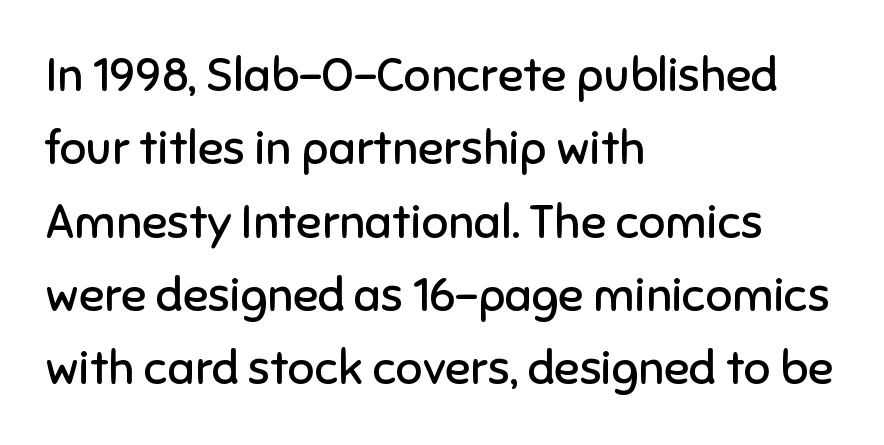
Q: Is the text bold? A: No.
Q: Is the text italic (slanted)? A: No, it is upright.
Q: Is the typeface a serif or a sans-serif typeface? A: Sans-serif.
Q: Is the text underlined? A: No.
Q: How is the paragraph aligned? A: Left-aligned.
Q: Is the spacing between letters normal or unusually wide? A: Normal.
Q: Is the spacing between lines tight, normal or loose? A: Normal.
Q: Width (condensed, normal, or wide)? A: Normal.
Q: Stroke contrast? A: Low.
Q: x-height? A: Medium.
Q: Monospaced? A: No.
